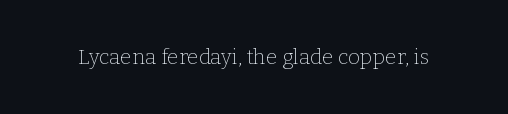
The passage shown is not underscored anywhere. The font's upright variant was chosen for this text. Stems here are at most as thick as an everyday book face. Observe the ordinary spacing: letters are neighbours, not strangers.
